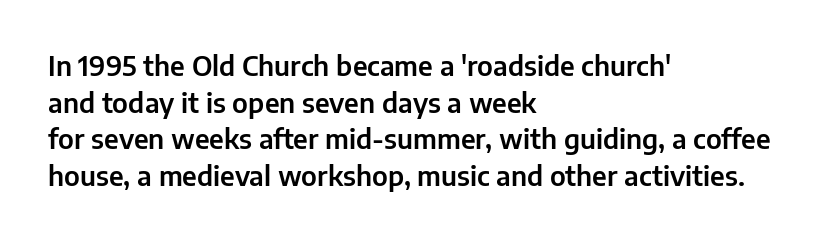
{"italic": "no", "underline": "no", "align": "left", "line_spacing": "normal", "line_spacing_ratio": 1.36, "letter_spacing": "normal", "letter_spacing_em": 0.0, "glyph_px": 27}
